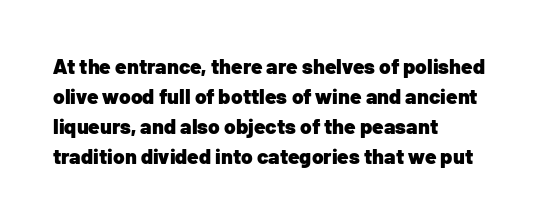
Q: Is the text bold? A: Yes.
Q: Is the text italic (slanted)? A: No, it is upright.
Q: Is the text underlined? A: No.
Q: How is the paragraph aligned? A: Left-aligned.
Q: Is the spacing between letters normal or unusually wide? A: Normal.
Q: Is the spacing between lines tight, normal or loose? A: Normal.
